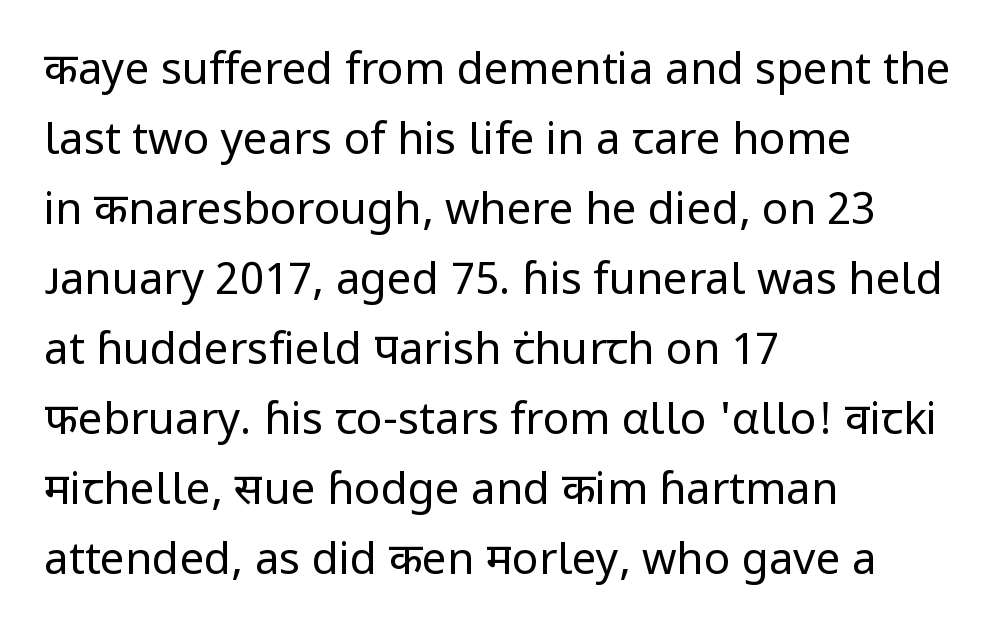
These lines are rendered in a variable-pitch font. This sample is left-justified, so line endings fall wherever the words run out. It's the straight-up-and-down kind of type. The zone under the glyphs is completely vacant. You could call the tracking neutral — neither tight nor loose. Compared with a typical body face, this is equally light or lighter still.
